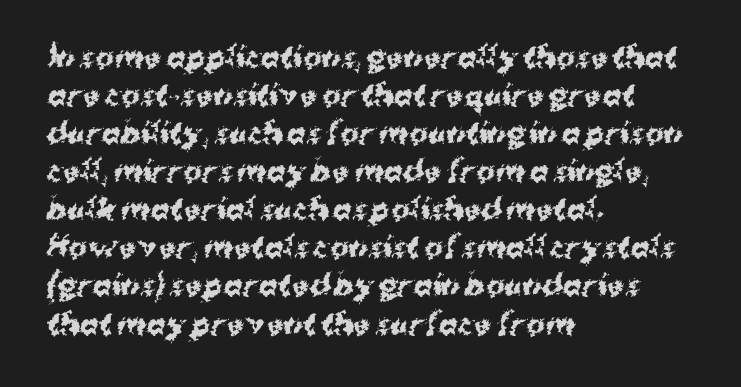
The image shows 28 px bold sans-serif type; set left-aligned, normal line spacing (1.36x), normal letter spacing, not underlined; medium stroke contrast and a medium x-height.
